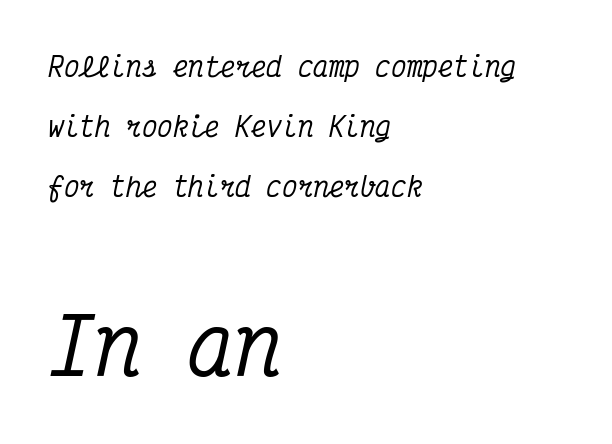
{"serif": "yes", "italic": "yes", "lean": "right", "slant_degrees": 12, "width": "condensed", "stroke_contrast": "medium", "x_height": "medium", "monospaced": "yes", "underline": "no", "align": "left", "line_spacing": "loose", "line_spacing_ratio": 2.3, "letter_spacing": "normal", "letter_spacing_em": 0.0, "larger_block": "second", "size_ratio": 3.0, "glyph_px": 78}
